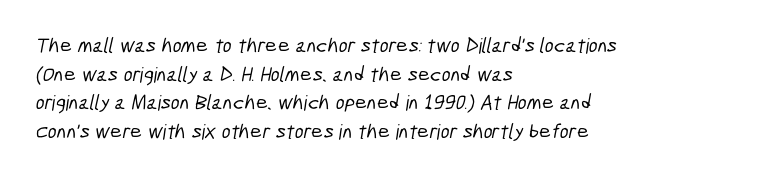
If you drew a ruler down the left edge, every line would touch it. Lines of text with bare space underneath. Regarding leading, the lines here are spaced in the standard way. Standard letterfit; no display-style spreading of the glyphs.
